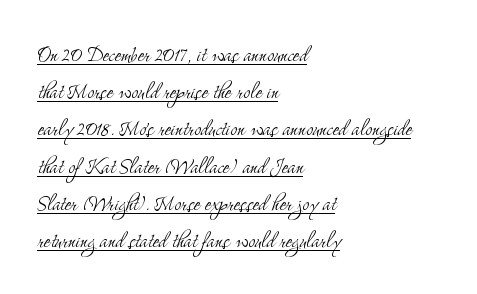
{"bold": "no", "underline": "yes", "align": "left", "line_spacing": "normal", "line_spacing_ratio": 1.43, "letter_spacing": "normal", "letter_spacing_em": 0.0, "glyph_px": 26}
